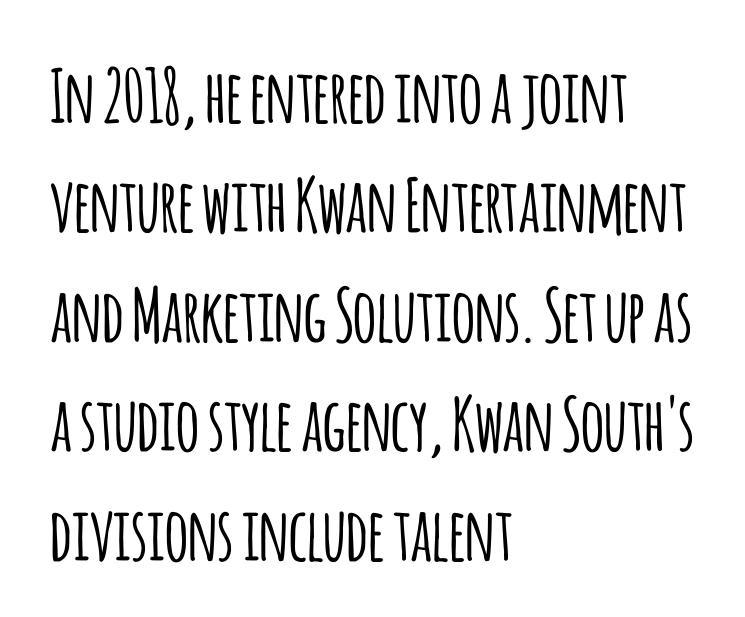
{"serif": "no", "italic": "no", "width": "condensed", "stroke_contrast": "low", "x_height": "large", "monospaced": "no", "underline": "no", "align": "left", "line_spacing": "normal", "line_spacing_ratio": 1.5, "letter_spacing": "normal", "letter_spacing_em": 0.0, "glyph_px": 73}
